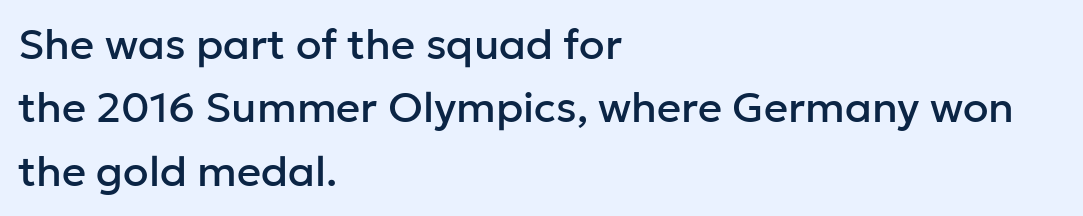
The image shows 42 px sans-serif type, upright; set left-aligned, normal line spacing (1.51x), normal letter spacing, not underlined; low stroke contrast and a medium x-height.
